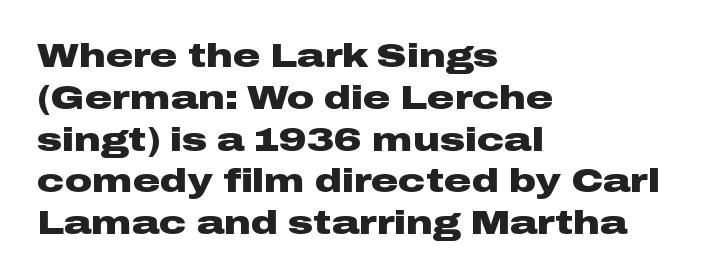
The font family rendered here belongs to the sans-serif group. Caption: multi-line text, flush left, ragged right. Posture: upright roman. Plenty of ink on the page — the face is bold.
